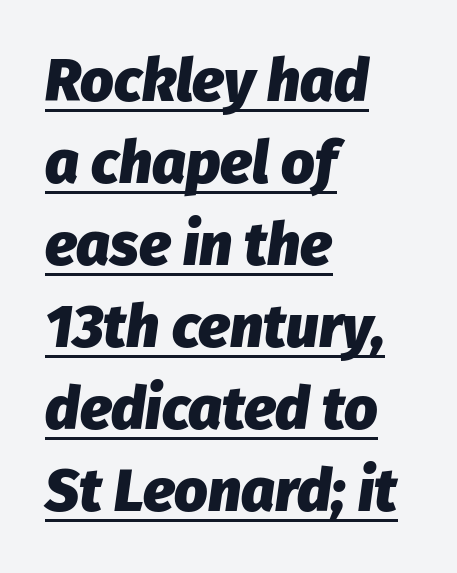
Q: Is the text bold? A: Yes.
Q: Is the text italic (slanted)? A: Yes, it leans right by about 8 degrees.
Q: Is the text underlined? A: Yes.
Q: How is the paragraph aligned? A: Left-aligned.
Q: Is the spacing between letters normal or unusually wide? A: Normal.
Q: Is the spacing between lines tight, normal or loose? A: Normal.
Q: Width (condensed, normal, or wide)? A: Normal.
Q: Stroke contrast? A: Low.
Q: x-height? A: Medium.
Q: Monospaced? A: No.
